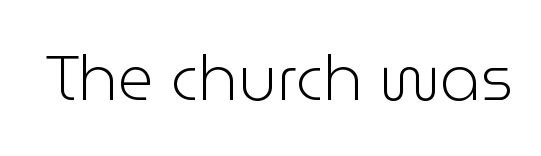
{"serif": "no", "italic": "no", "bold": "no", "weight": "light", "width": "normal", "stroke_contrast": "low", "x_height": "medium", "monospaced": "no", "underline": "no", "letter_spacing": "normal", "letter_spacing_em": 0.0, "glyph_px": 63}
